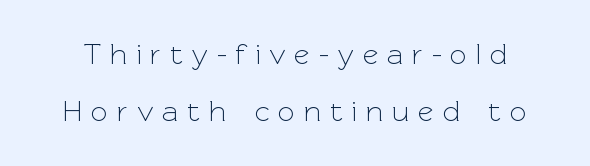
Q: Is the text bold? A: No.
Q: Is the text italic (slanted)? A: No, it is upright.
Q: Is the typeface a serif or a sans-serif typeface? A: Sans-serif.
Q: Is the text underlined? A: No.
Q: Is the spacing between letters normal or unusually wide? A: Unusually wide.
Q: Is the spacing between lines tight, normal or loose? A: Loose.
Q: Width (condensed, normal, or wide)? A: Normal.
Q: x-height? A: Medium.
Q: Monospaced? A: No.
